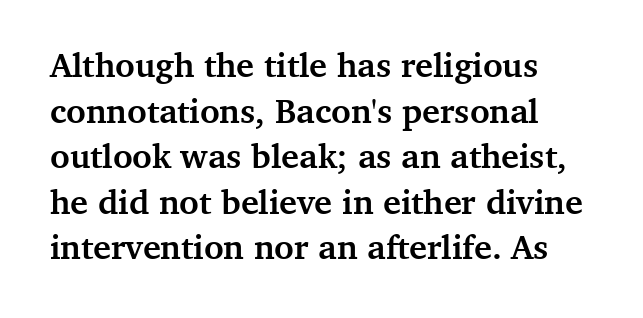
Q: Is the text bold? A: Yes.
Q: Is the text italic (slanted)? A: No, it is upright.
Q: Is the typeface a serif or a sans-serif typeface? A: Serif.
Q: Is the text underlined? A: No.
Q: How is the paragraph aligned? A: Left-aligned.
Q: Is the spacing between letters normal or unusually wide? A: Normal.
Q: Is the spacing between lines tight, normal or loose? A: Normal.
Q: Width (condensed, normal, or wide)? A: Normal.
Q: Stroke contrast? A: Medium.
Q: x-height? A: Medium.
Q: Monospaced? A: No.
